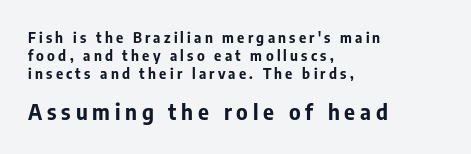
{"italic": "no", "bold": "yes", "underline": "no", "align": "left", "line_spacing": "normal", "line_spacing_ratio": 1.27, "letter_spacing": "wide", "letter_spacing_em": 0.23, "larger_block": "second", "size_ratio": 1.5, "glyph_px": 21}
